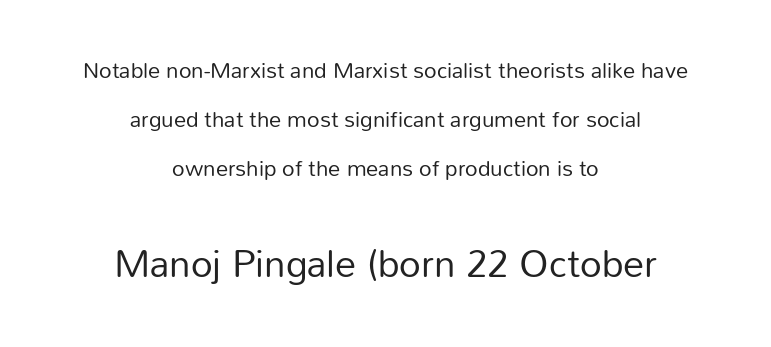
Q: Is the text bold? A: No.
Q: Is the text italic (slanted)? A: No, it is upright.
Q: Is the typeface a serif or a sans-serif typeface? A: Sans-serif.
Q: Is the text underlined? A: No.
Q: How is the paragraph aligned? A: Centered.
Q: Is the spacing between letters normal or unusually wide? A: Normal.
Q: Is the spacing between lines tight, normal or loose? A: Loose.
Q: Which block of text is set in a larger size, the first (top) or the second (bottom)? A: The second (bottom) one.
Q: Width (condensed, normal, or wide)? A: Normal.
Q: Stroke contrast? A: Low.
Q: x-height? A: Medium.
Q: Monospaced? A: No.
